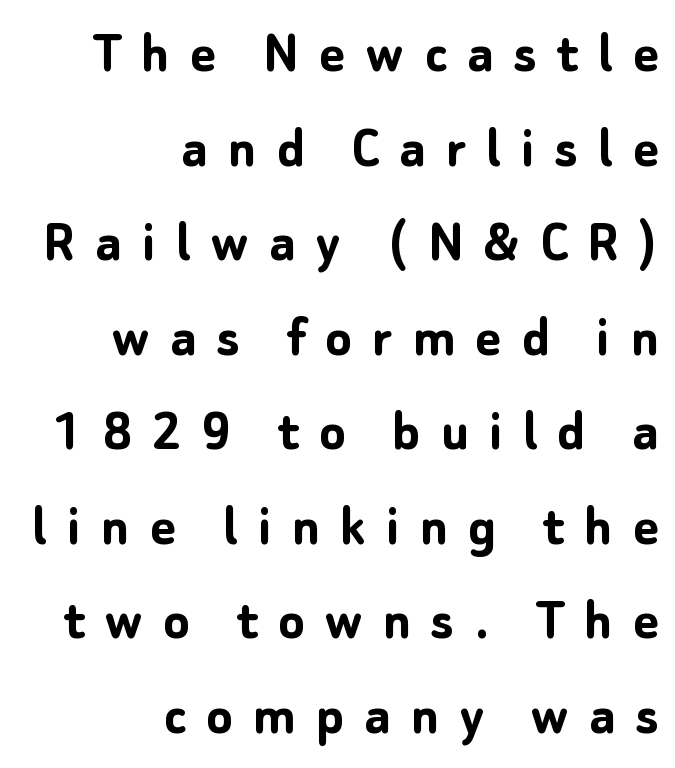
Ordinary non-slanted type is in use. Is this a sans? Yes — the strokes have no serifs. Chunky letters — that's bold for sure. Each letter keeps its own natural width here, so spacing adapts to shape.
